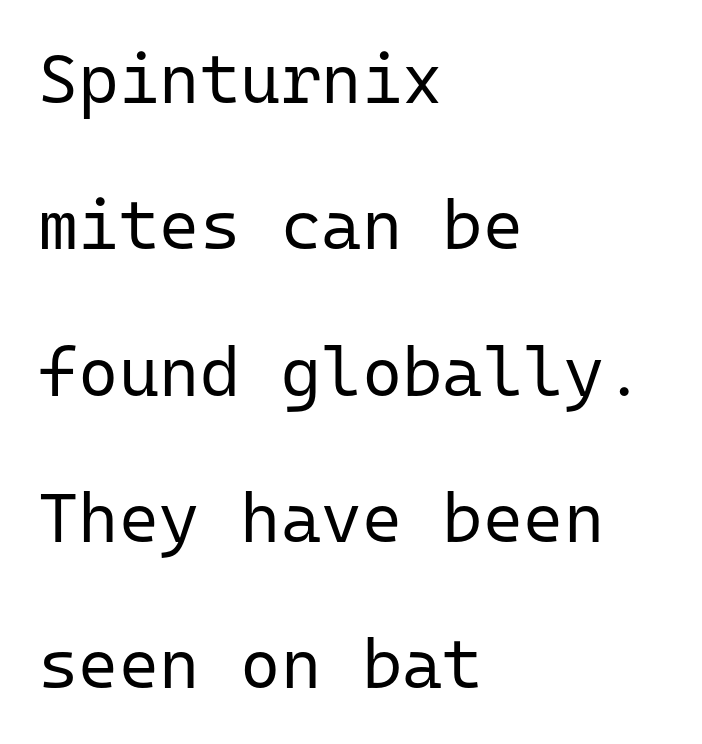
The image shows 69 px regular-weight sans-serif type, upright, monospaced; set left-aligned, loose line spacing (2.12x), normal letter spacing, not underlined; low stroke contrast and a medium x-height.
